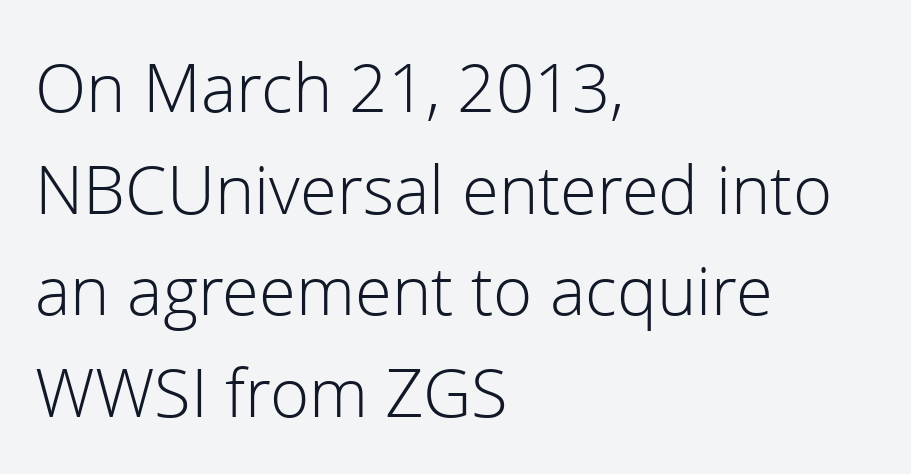
Spacing verdict: proportional, widths tailored to each character. To sum up the face: it is a sans, with no serifs. Heaviness? Minimal to ordinary, like unemphasized prose. Beneath every word, the page is bare. Short note: letters normally spaced. Where is the straight margin? On the left.
